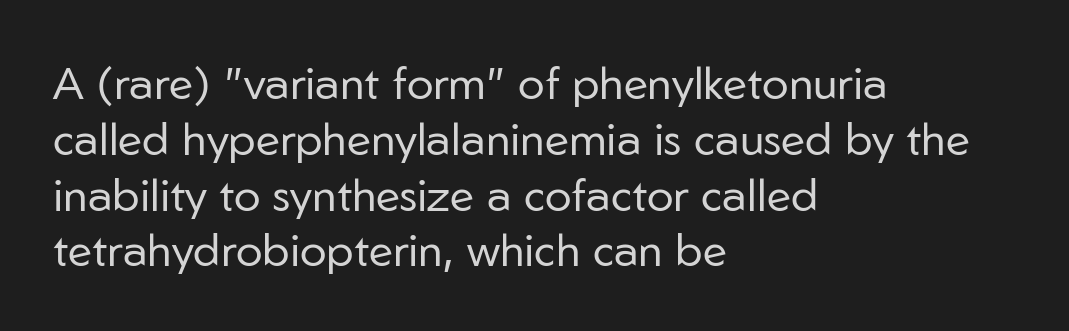
The image shows 45 px regular-weight sans-serif type, upright; set left-aligned, line spacing 1.24x, normal letter spacing, not underlined; low stroke contrast and a medium x-height.
